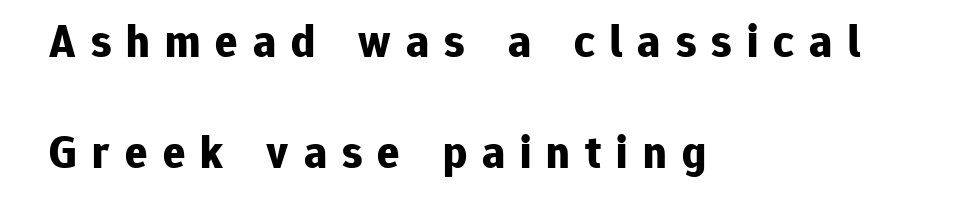
The image shows 46 px bold sans-serif type, upright; set left-aligned, loose line spacing (2.41x), unusually wide letter spacing (+0.33 em), not underlined; low stroke contrast and a medium x-height.
